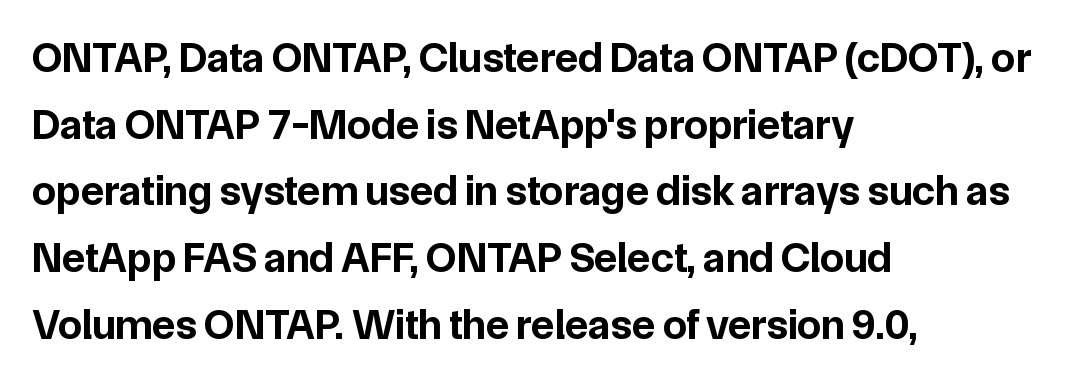
Heft: maximum for text — a bold. Honestly, the row spacing looks completely unremarkable. Clear beneath every line of the passage. The specimen reads as upright at a glance. This is sans-serif lettering, the kind often seen on screens and signage. The rag falls on the right side of this text block.
